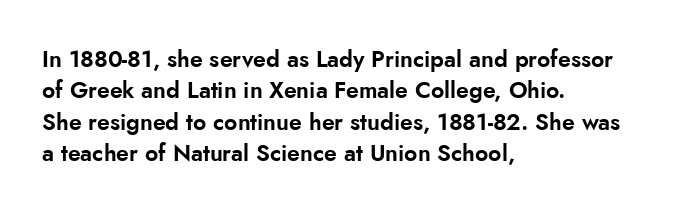
The passage shown is not underscored anywhere. The line texture is even and compact thanks to regular tracking. Nope, not italic — everything's standing straight. Each line starts at the same left margin while the right side varies. Notice how descenders clear the ascenders below comfortably — that's standard leading.
